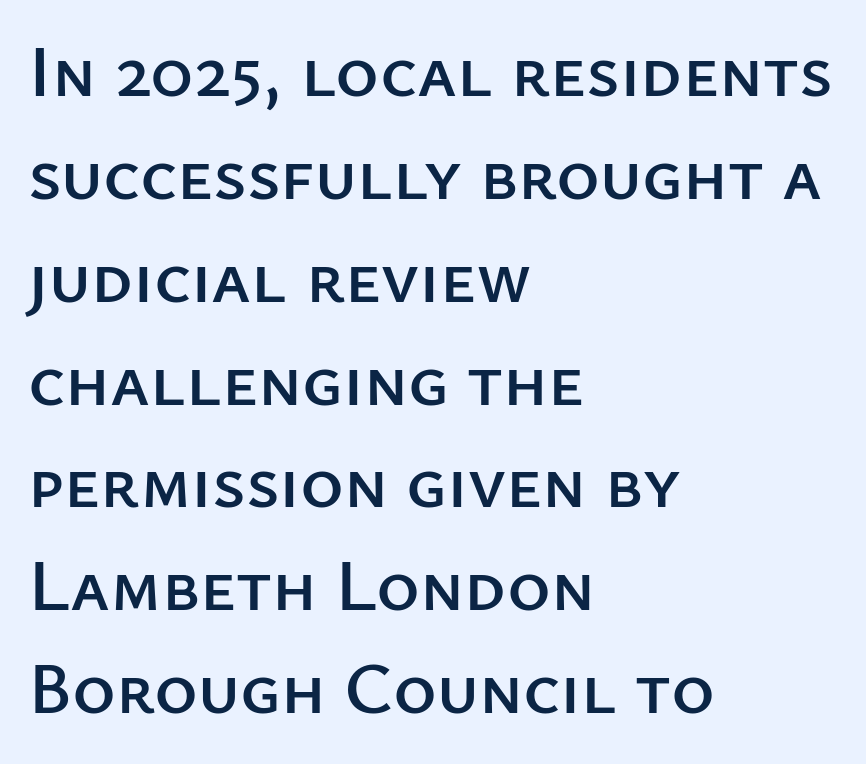
The image shows 74 px sans-serif type, upright; set left-aligned, normal line spacing (1.39x), normal letter spacing, not underlined; low stroke contrast and a medium x-height.
